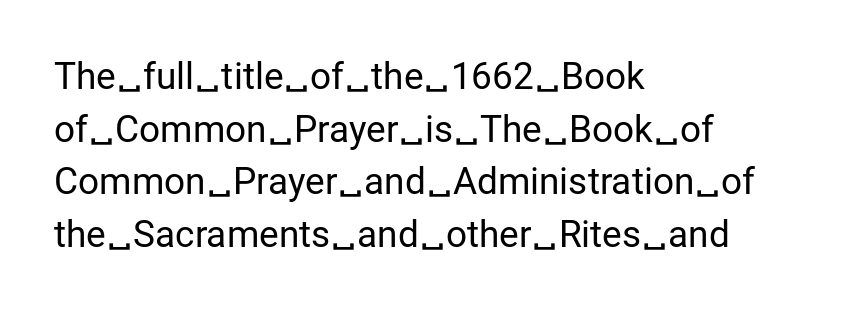
Is there much room between lines? A standard amount, neither cramped nor airy. The paragraph shown leans on its left margin. Spacing between characters is what you'd get straight out of the box. A typesetter would mark this as roman, not italic. The weight tops out at a normal text grade.
